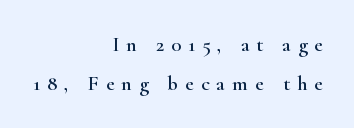
The image shows 21 px text type, upright; set right-aligned, line spacing 1.84x, unusually wide letter spacing (+0.33 em), not underlined.
